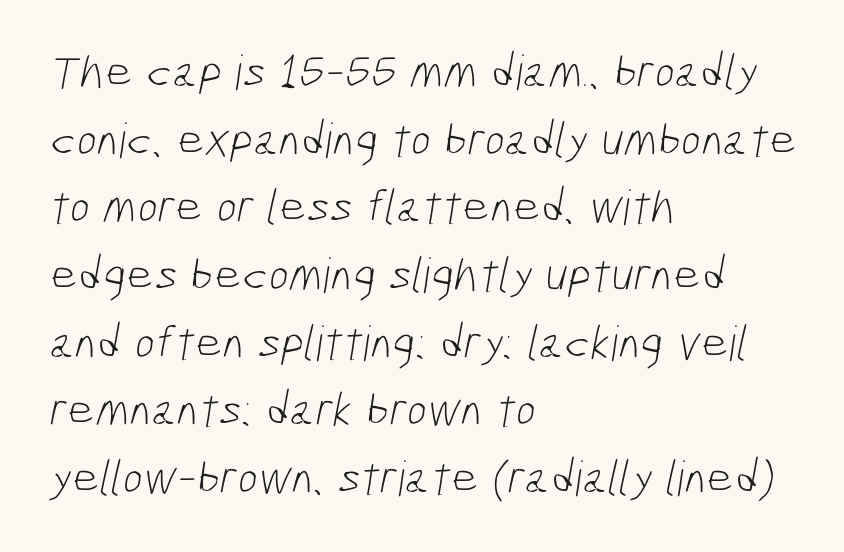
In terms of letterform style, serifs are entirely absent. These lines keep a tight, regular rhythm from letter to letter. Reading down the block, your eye returns to a fixed left position each line. One glance says typical: line gaps are just what's usual. Glance below the letters and you will spot only blank space. Note the varied advance widths — an 'i' is clearly narrower than an 'm'.
